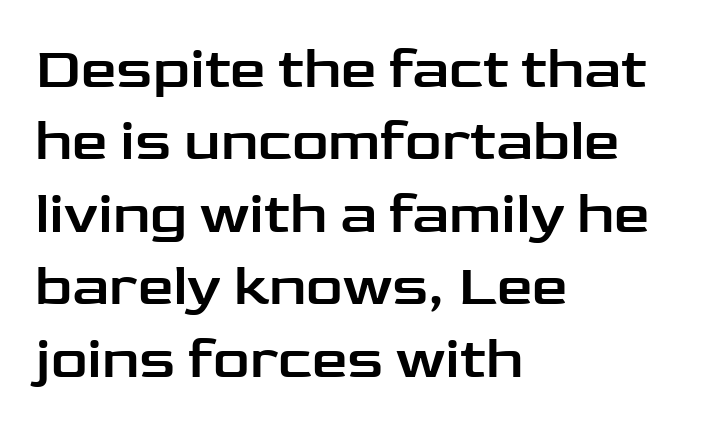
{"serif": "no", "italic": "no", "width": "wide", "stroke_contrast": "low", "x_height": "medium", "monospaced": "no", "underline": "no", "align": "left", "line_spacing": "normal", "line_spacing_ratio": 1.27, "letter_spacing": "normal", "letter_spacing_em": 0.0, "glyph_px": 57}
